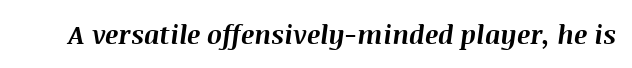
The image shows 26 px bold type, italic (leaning right); set normal letter spacing, not underlined.
